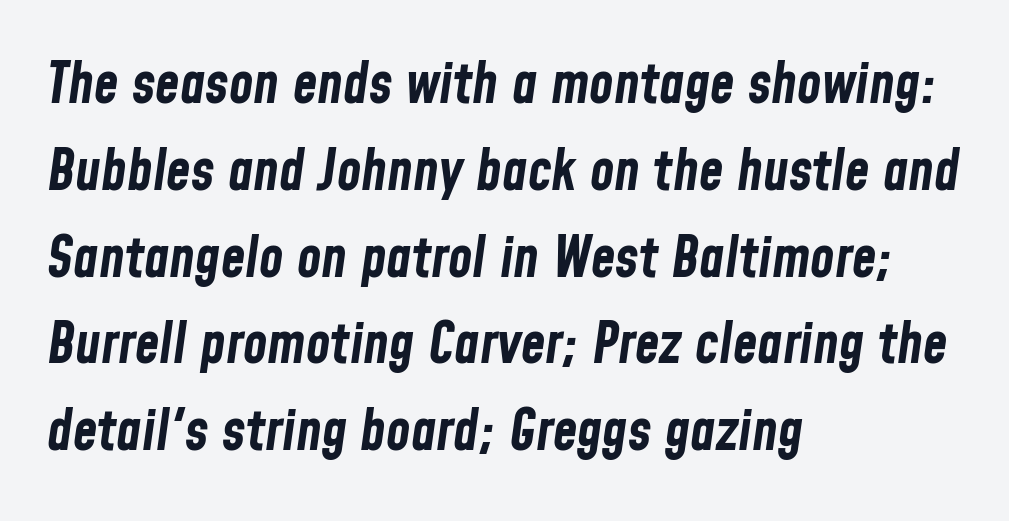
Q: Is the text bold? A: Yes.
Q: Is the text italic (slanted)? A: Yes, it leans right by about 8 degrees.
Q: Is the text underlined? A: No.
Q: How is the paragraph aligned? A: Left-aligned.
Q: Is the spacing between letters normal or unusually wide? A: Normal.
Q: Is the spacing between lines tight, normal or loose? A: Normal.
Q: Width (condensed, normal, or wide)? A: Condensed.
Q: Stroke contrast? A: Low.
Q: x-height? A: Medium.
Q: Monospaced? A: No.
